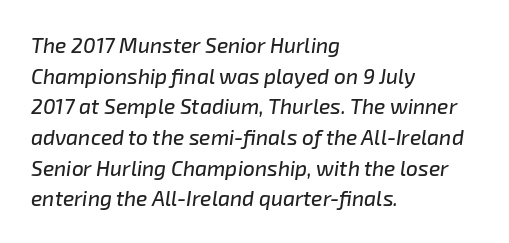
Has an underline been added? It has not. Italic? Definitely — the glyphs are oblique. The block of text has a typical density, with ordinary space between rows. Each word holds together tightly as a unit, with standard inter-letter gaps. The passage is arranged the way most books set body copy — flush left.
